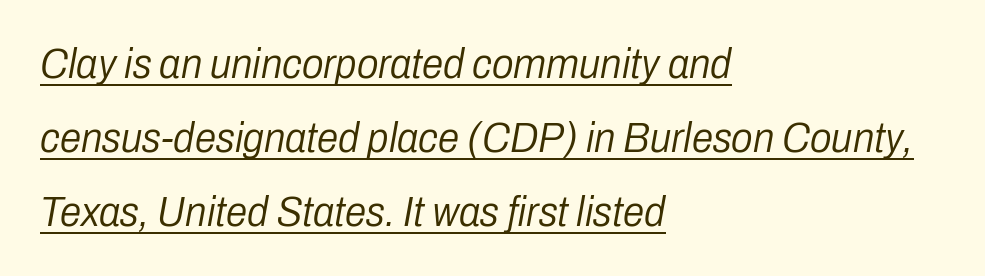
Q: Is the text bold? A: No.
Q: Is the text italic (slanted)? A: Yes, it leans right by about 10 degrees.
Q: Is the text underlined? A: Yes.
Q: How is the paragraph aligned? A: Left-aligned.
Q: Is the spacing between letters normal or unusually wide? A: Normal.
Q: Width (condensed, normal, or wide)? A: Condensed.
Q: Stroke contrast? A: Low.
Q: x-height? A: Medium.
Q: Monospaced? A: No.
